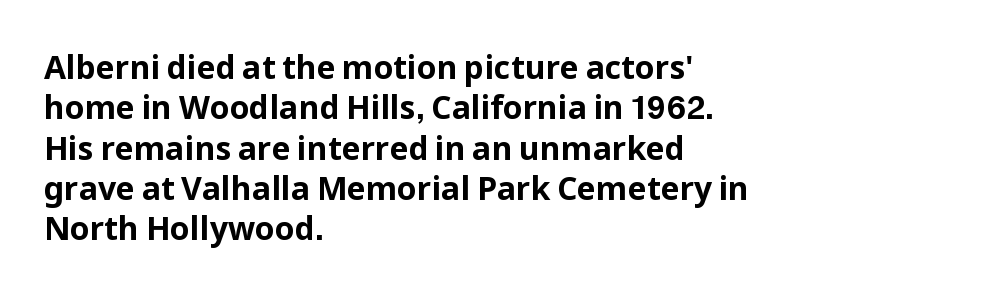
Descenders hang freely into open space. Nothing sits at the stroke ends, so this counts as sans-serif. In terms of letterspacing, this is plain default setting. Posture: vertical. A typesetter would call this proportional, since set widths differ per character. Casual observation: everything's shoved over to the left.
